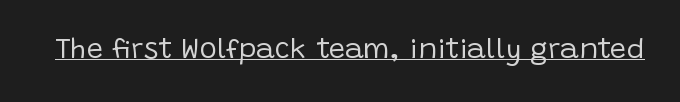
{"serif": "no", "italic": "no", "bold": "no", "weight": "regular", "width": "normal", "stroke_contrast": "low", "x_height": "large", "monospaced": "no", "underline": "yes", "letter_spacing": "normal", "letter_spacing_em": 0.0, "glyph_px": 29}
